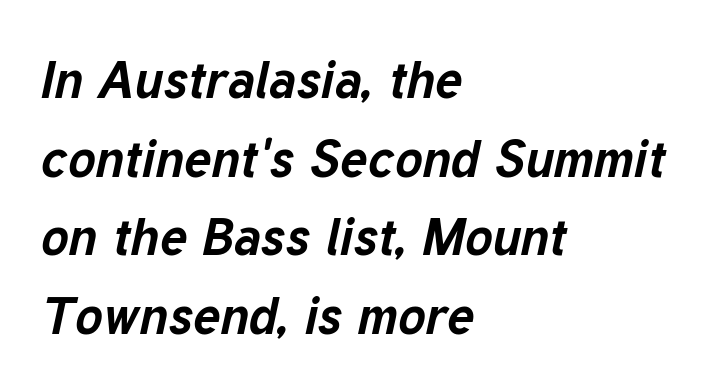
The image shows 52 px bold type, italic (leaning right); set left-aligned, normal line spacing (1.51x), normal letter spacing, not underlined; low stroke contrast and a medium x-height.
